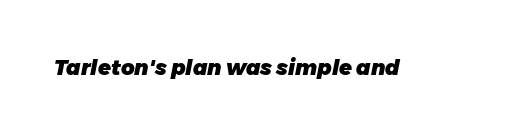
Pretty heavy lettering here — definitely bold. Each word holds together tightly as a unit, with standard inter-letter gaps. Emphasis-style slanted type is in use. Only glyphs here, with clear space below each row.
